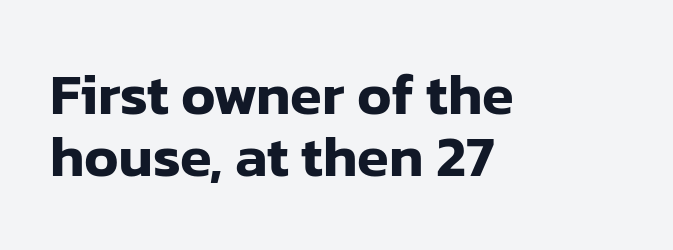
{"serif": "no", "italic": "no", "width": "normal", "stroke_contrast": "low", "x_height": "medium", "monospaced": "no", "underline": "no", "align": "left", "line_spacing": "tight", "line_spacing_ratio": 1.07, "letter_spacing": "normal", "letter_spacing_em": 0.0, "glyph_px": 58}
